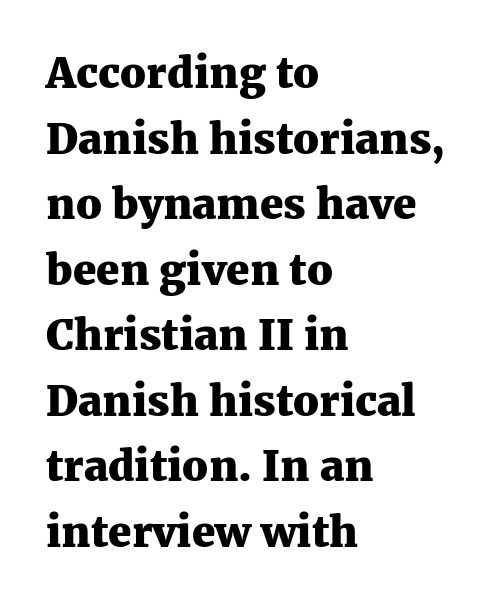
The image shows 42 px heavy serif type, upright; set left-aligned, normal line spacing (1.56x), normal letter spacing, not underlined; medium stroke contrast and a medium x-height.
